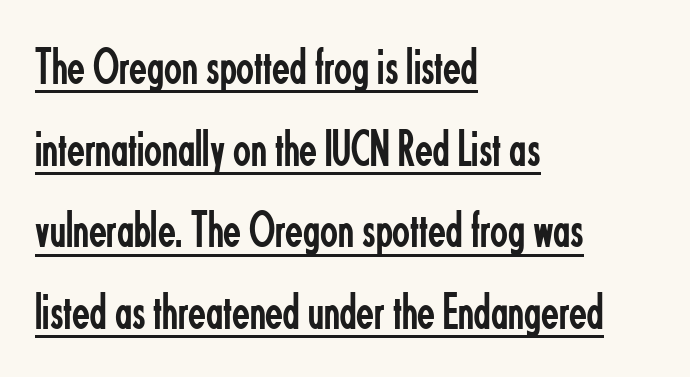
Q: Is the text bold? A: No.
Q: Is the text italic (slanted)? A: No, it is upright.
Q: Is the typeface a serif or a sans-serif typeface? A: Sans-serif.
Q: Is the text underlined? A: Yes.
Q: How is the paragraph aligned? A: Left-aligned.
Q: Is the spacing between letters normal or unusually wide? A: Normal.
Q: Is the spacing between lines tight, normal or loose? A: Normal.
Q: Width (condensed, normal, or wide)? A: Condensed.
Q: Stroke contrast? A: Low.
Q: x-height? A: Small.
Q: Monospaced? A: No.
